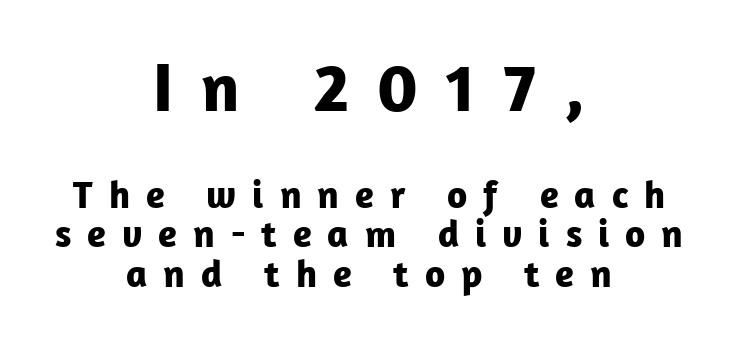
{"serif": "no", "italic": "no", "bold": "yes", "weight": "bold", "width": "normal", "stroke_contrast": "low", "x_height": "medium", "monospaced": "no", "underline": "no", "align": "center", "line_spacing": "tight", "line_spacing_ratio": 1.02, "letter_spacing": "wide", "letter_spacing_em": 0.41, "larger_block": "first", "size_ratio": 1.77, "glyph_px": 69}
